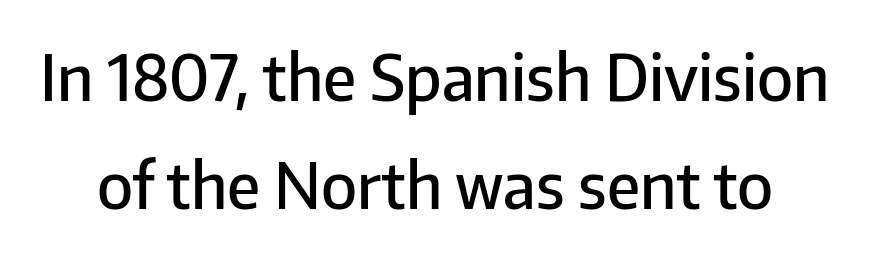
Q: Is the text bold? A: Semi-bold.
Q: Is the text italic (slanted)? A: No, it is upright.
Q: Is the typeface a serif or a sans-serif typeface? A: Sans-serif.
Q: Is the text underlined? A: No.
Q: Is the spacing between letters normal or unusually wide? A: Normal.
Q: Width (condensed, normal, or wide)? A: Normal.
Q: Stroke contrast? A: Low.
Q: x-height? A: Medium.
Q: Monospaced? A: No.
